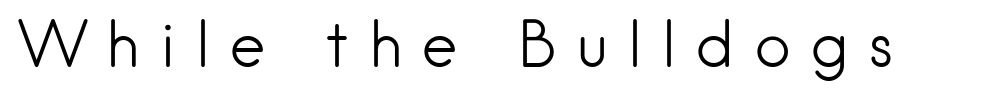
These lines were composed using upright roman letters. A sans-serif font was chosen for this passage. You could only call the tracking loose — the letters float apart. Note the varied advance widths — an 'i' is clearly narrower than an 'm'. The letters look calm and open, with moderate or lighter stems. The specimen omits any rule beneath the text block's lines.
